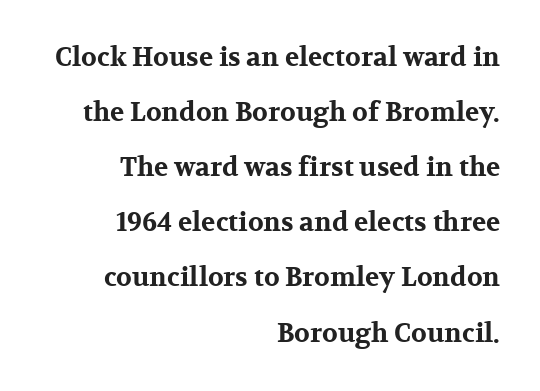
{"italic": "no", "bold": "yes", "underline": "no", "align": "right", "line_spacing": "loose", "line_spacing_ratio": 2.12, "letter_spacing": "normal", "letter_spacing_em": 0.0, "glyph_px": 26}
